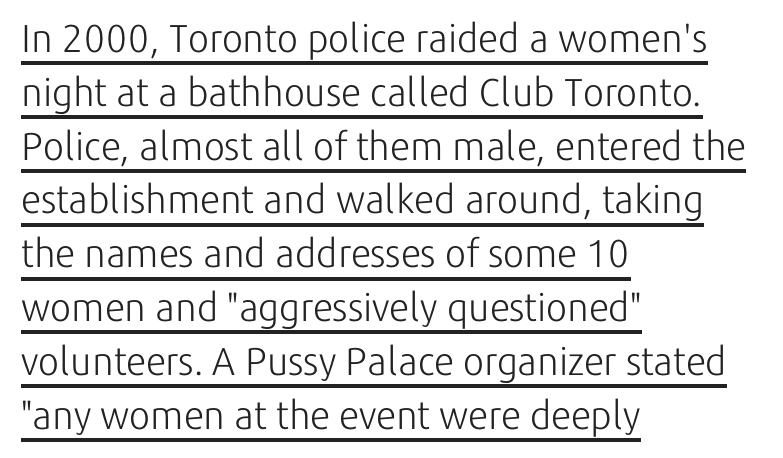
The image shows 39 px light sans-serif type, upright; set left-aligned, normal line spacing (1.38x), normal letter spacing, underlined; low stroke contrast and a medium x-height.
